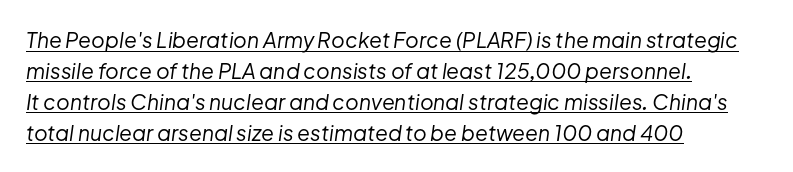
The image shows 21 px text type, italic (leaning right); set left-aligned, normal line spacing (1.47x), normal letter spacing, underlined.
